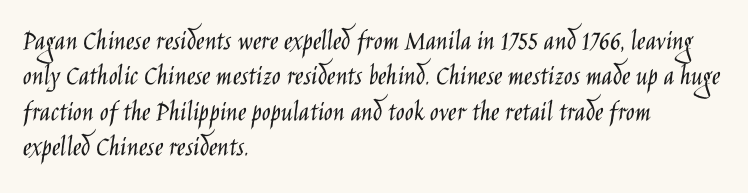
The setting favours the left margin, as ordinary paragraphs usually do. Has an underline been added? It has not. Here the designer chose a conventional face with non-uniform glyph widths. The designer went with a sans here, leaving each stem footless.
